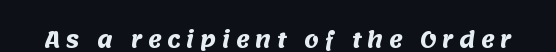
{"bold": "yes", "underline": "no", "letter_spacing": "wide", "letter_spacing_em": 0.27, "glyph_px": 21}
